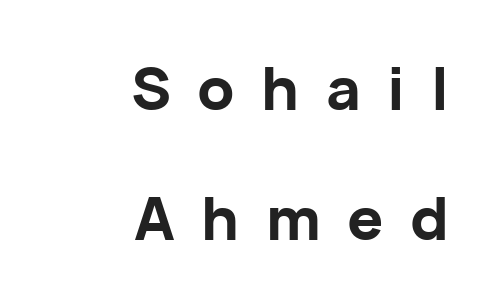
{"serif": "no", "italic": "no", "bold": "yes", "weight": "bold", "width": "normal", "stroke_contrast": "low", "x_height": "medium", "monospaced": "no", "underline": "no", "align": "right", "line_spacing": "loose", "line_spacing_ratio": 2.17, "letter_spacing": "wide", "letter_spacing_em": 0.44, "glyph_px": 60}
